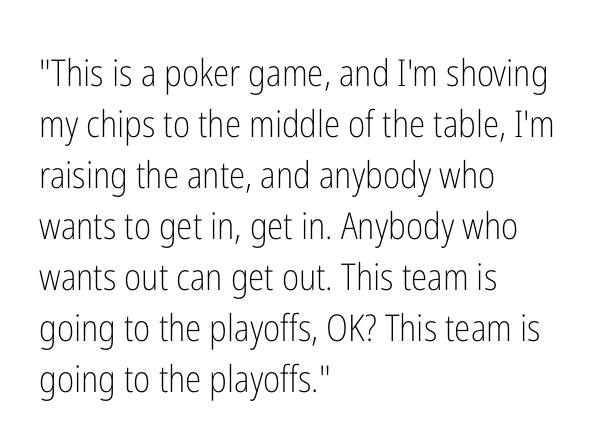
Q: Is the text bold? A: No.
Q: Is the text italic (slanted)? A: No, it is upright.
Q: Is the typeface a serif or a sans-serif typeface? A: Sans-serif.
Q: Is the text underlined? A: No.
Q: How is the paragraph aligned? A: Left-aligned.
Q: Is the spacing between letters normal or unusually wide? A: Normal.
Q: Is the spacing between lines tight, normal or loose? A: Normal.
Q: Width (condensed, normal, or wide)? A: Condensed.
Q: Stroke contrast? A: Low.
Q: x-height? A: Medium.
Q: Monospaced? A: No.
